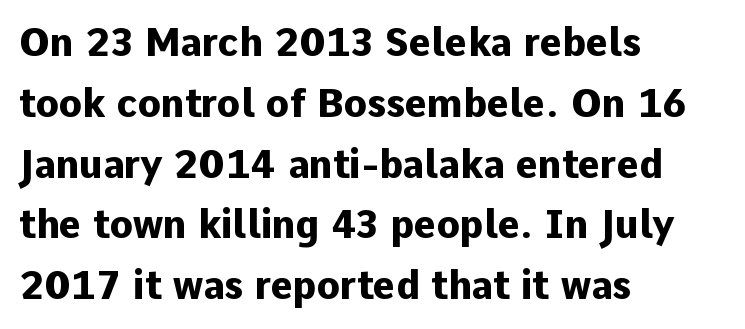
Compared with typical paragraphs, the rows here are spaced about the same. The glyphs in this specimen are sans serif. Unmarked baselines from the first word to the last. The type is set solid horizontally, with unmodified tracking. A typesetter would mark this as roman, not italic.
